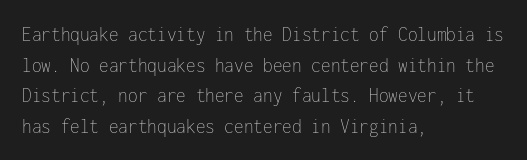
The image shows 22 px text type, upright; set left-aligned, normal line spacing (1.39x), normal letter spacing, not underlined.
